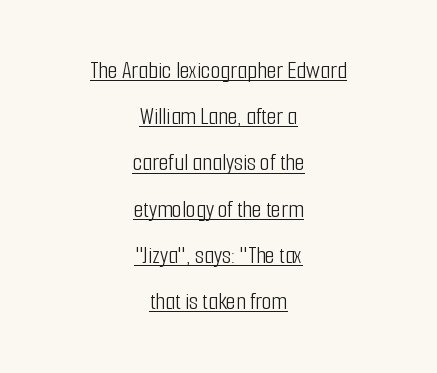
The image shows 25 px text type, upright; set centered, line spacing 1.85x, normal letter spacing, underlined.
